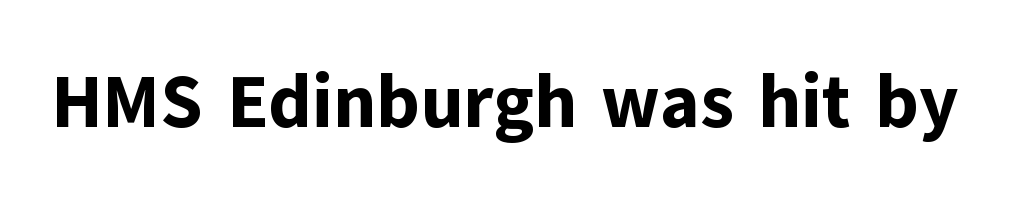
The image shows 74 px bold sans-serif type, upright; set normal letter spacing, not underlined; low stroke contrast and a medium x-height.
